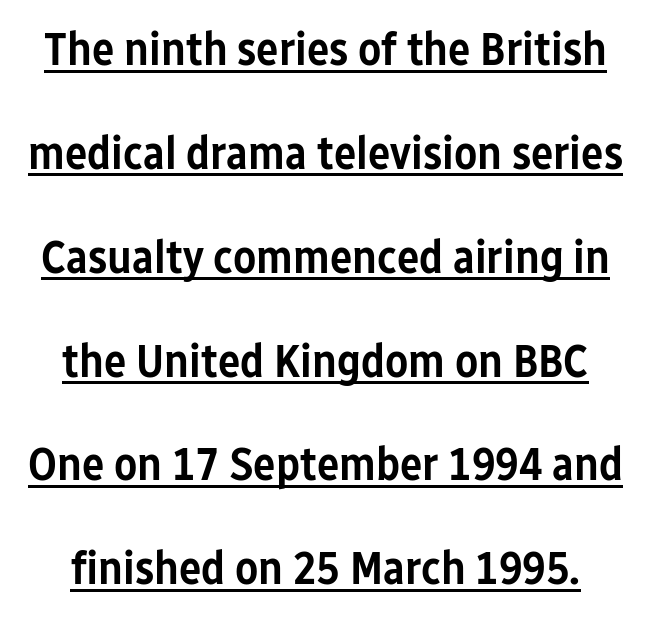
Horizontal bands of white between lines are thick stripes. Rendered with straight, roman letterforms. Tracking here is standard; glyphs follow each other at the usual distance. This sample carries an underscore along the baseline area.
